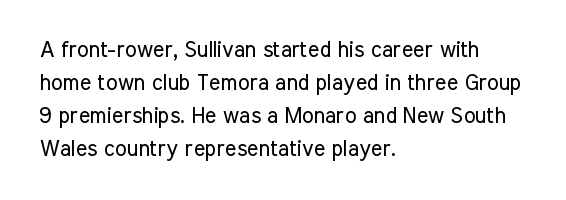
{"italic": "no", "bold": "no", "underline": "no", "align": "left", "line_spacing": "normal", "line_spacing_ratio": 1.5, "letter_spacing": "normal", "letter_spacing_em": 0.0, "glyph_px": 22}
